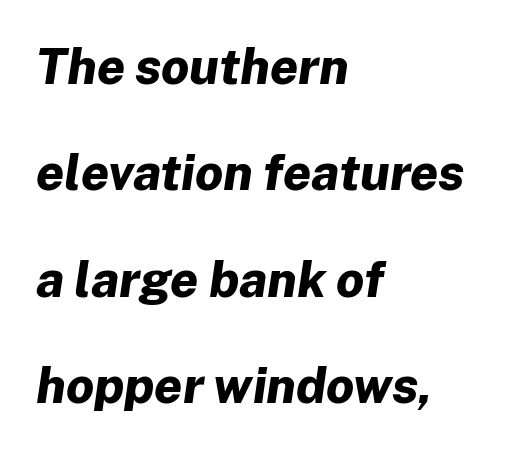
Observe the lean: these are italic letterforms. The designer dialed line spacing up above the default. Caption: multi-line text, flush left, ragged right. Unmarked baselines from the first word to the last.
